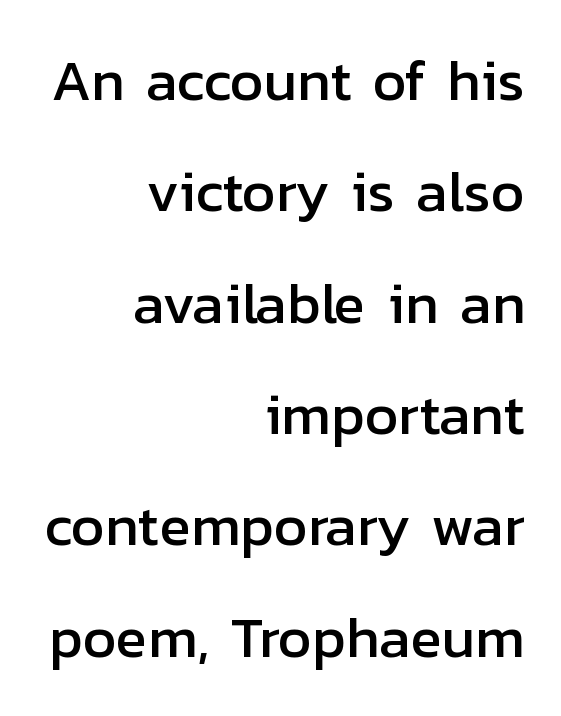
{"serif": "no", "italic": "no", "width": "normal", "stroke_contrast": "low", "x_height": "medium", "monospaced": "no", "underline": "no", "align": "right", "line_spacing": "loose", "line_spacing_ratio": 1.92, "letter_spacing": "normal", "letter_spacing_em": 0.0, "glyph_px": 58}
